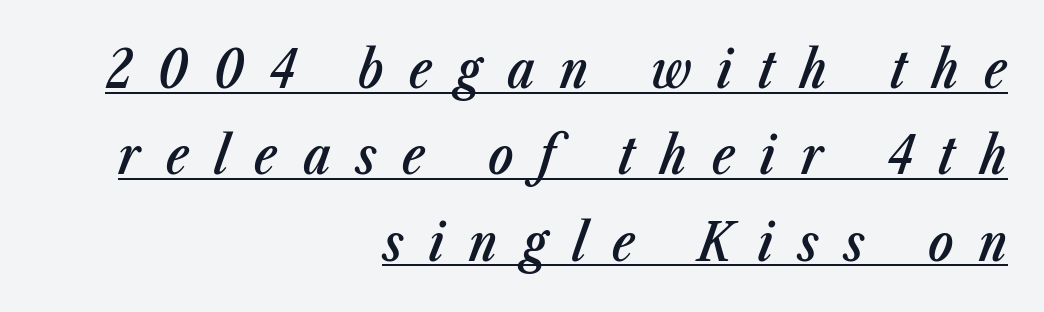
Each new line begins a customary step beneath the previous one. Tracking value appears strongly positive — letters spread wide. The passage shown is typed in a proportional face where columns would drift. Leftover space on each line is placed entirely before the opening word.
